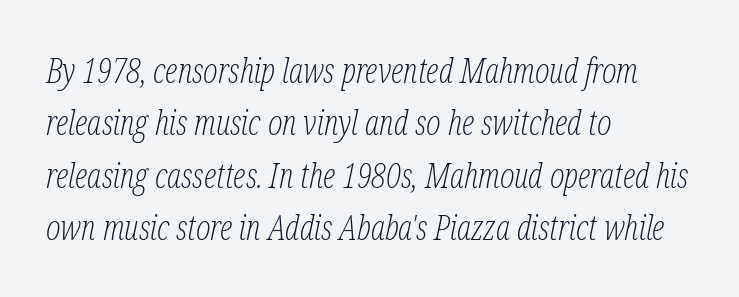
The image shows 34 px light, condensed serif type, italic (leaning right); set left-aligned, normal line spacing (1.54x), normal letter spacing, not underlined; low stroke contrast and a medium x-height.
